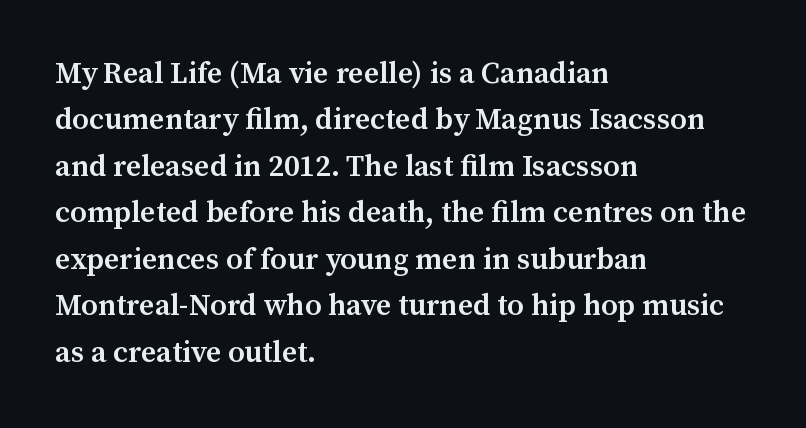
Q: Is the text bold? A: Semi-bold.
Q: Is the text italic (slanted)? A: No, it is upright.
Q: Is the typeface a serif or a sans-serif typeface? A: Serif.
Q: Is the text underlined? A: No.
Q: How is the paragraph aligned? A: Left-aligned.
Q: Is the spacing between letters normal or unusually wide? A: Normal.
Q: Is the spacing between lines tight, normal or loose? A: Normal.
Q: Width (condensed, normal, or wide)? A: Normal.
Q: Stroke contrast? A: Medium.
Q: x-height? A: Medium.
Q: Monospaced? A: No.
